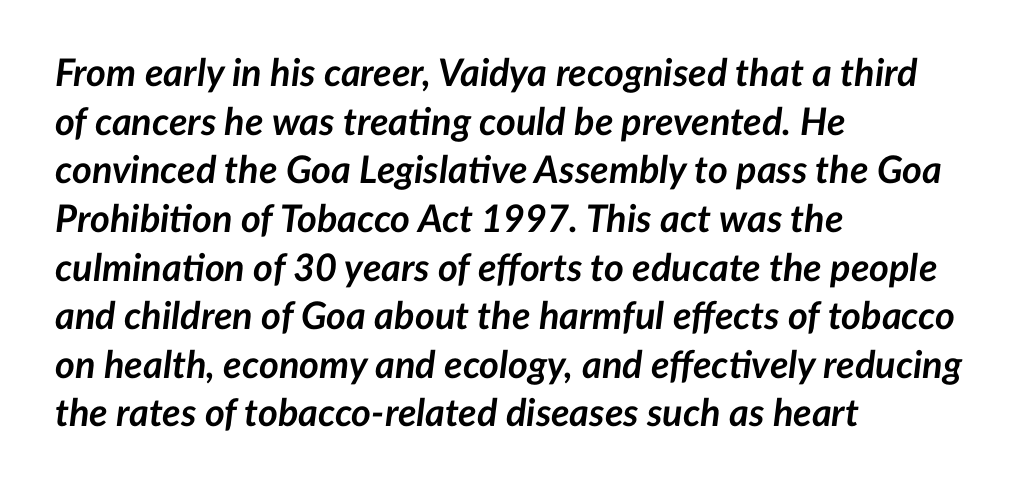
Q: Is the text bold? A: Yes.
Q: Is the text italic (slanted)? A: Yes, it leans right by about 7 degrees.
Q: Is the text underlined? A: No.
Q: How is the paragraph aligned? A: Left-aligned.
Q: Is the spacing between letters normal or unusually wide? A: Normal.
Q: Is the spacing between lines tight, normal or loose? A: Normal.
Q: Width (condensed, normal, or wide)? A: Normal.
Q: Stroke contrast? A: Low.
Q: x-height? A: Medium.
Q: Monospaced? A: No.
